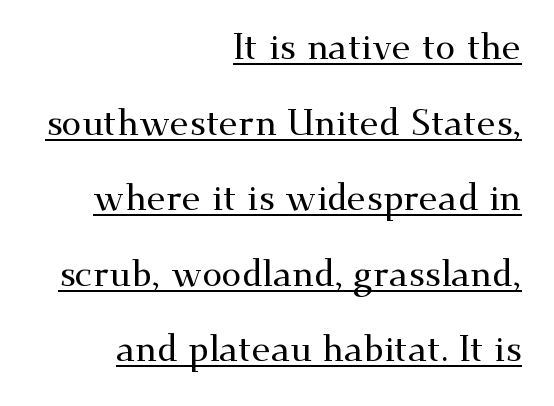
{"serif": "yes", "italic": "no", "width": "wide", "stroke_contrast": "medium", "x_height": "small", "monospaced": "no", "underline": "yes", "align": "right", "line_spacing": "loose", "line_spacing_ratio": 2.1, "letter_spacing": "normal", "letter_spacing_em": 0.0, "glyph_px": 36}
